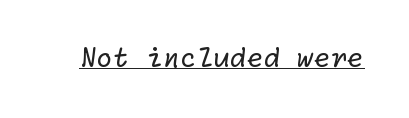
The image shows 27 px text type; set normal letter spacing, underlined.
